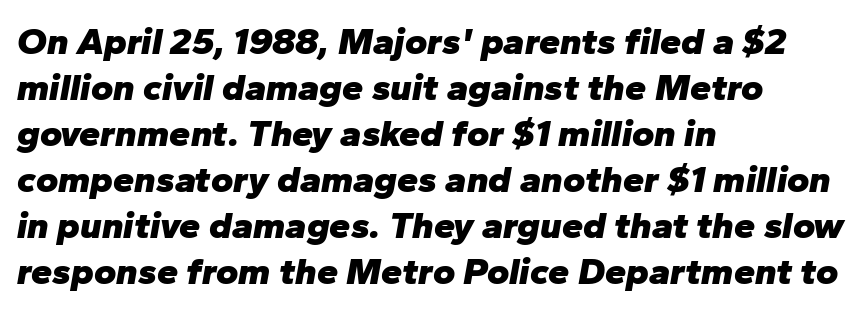
{"italic": "yes", "lean": "right", "slant_degrees": 10, "bold": "yes", "weight": "heavy", "width": "normal", "stroke_contrast": "low", "x_height": "medium", "monospaced": "no", "underline": "no", "align": "left", "line_spacing_ratio": 1.21, "letter_spacing": "normal", "letter_spacing_em": 0.0, "glyph_px": 38}
